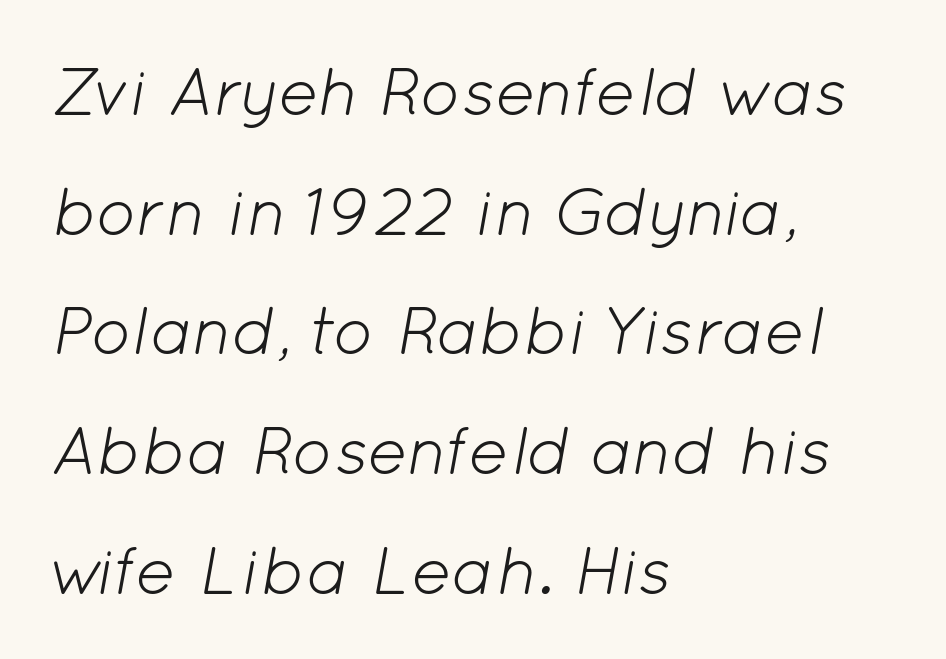
The image shows 68 px light type, italic (leaning right); set left-aligned, line spacing 1.76x, normal letter spacing, not underlined; low stroke contrast and a medium x-height.
